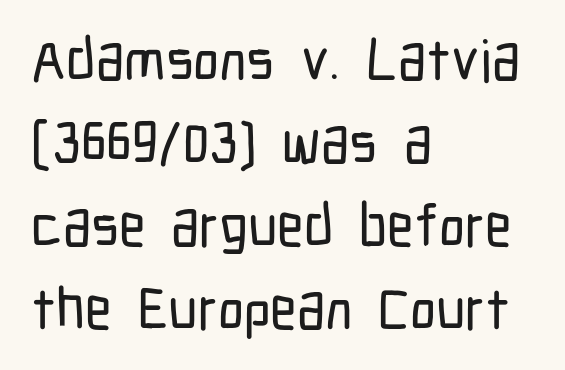
Q: Is the text italic (slanted)? A: No, it is upright.
Q: Is the typeface a serif or a sans-serif typeface? A: Sans-serif.
Q: Is the text underlined? A: No.
Q: How is the paragraph aligned? A: Left-aligned.
Q: Is the spacing between letters normal or unusually wide? A: Normal.
Q: Is the spacing between lines tight, normal or loose? A: Normal.
Q: Width (condensed, normal, or wide)? A: Condensed.
Q: Stroke contrast? A: Low.
Q: x-height? A: Medium.
Q: Monospaced? A: No.
